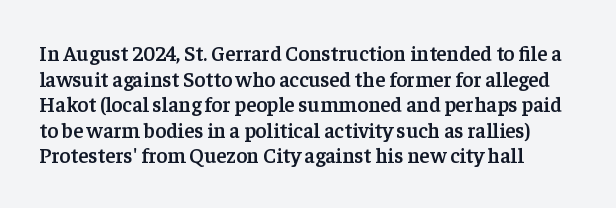
Nobody drew a line under any word here. The letters stand straight up with perfectly vertical stems. Emphasis by weight is partial: semibold. Nobody touched the tracking dial on this one. Compared with a centered layout, this one pins lines to the left instead.
